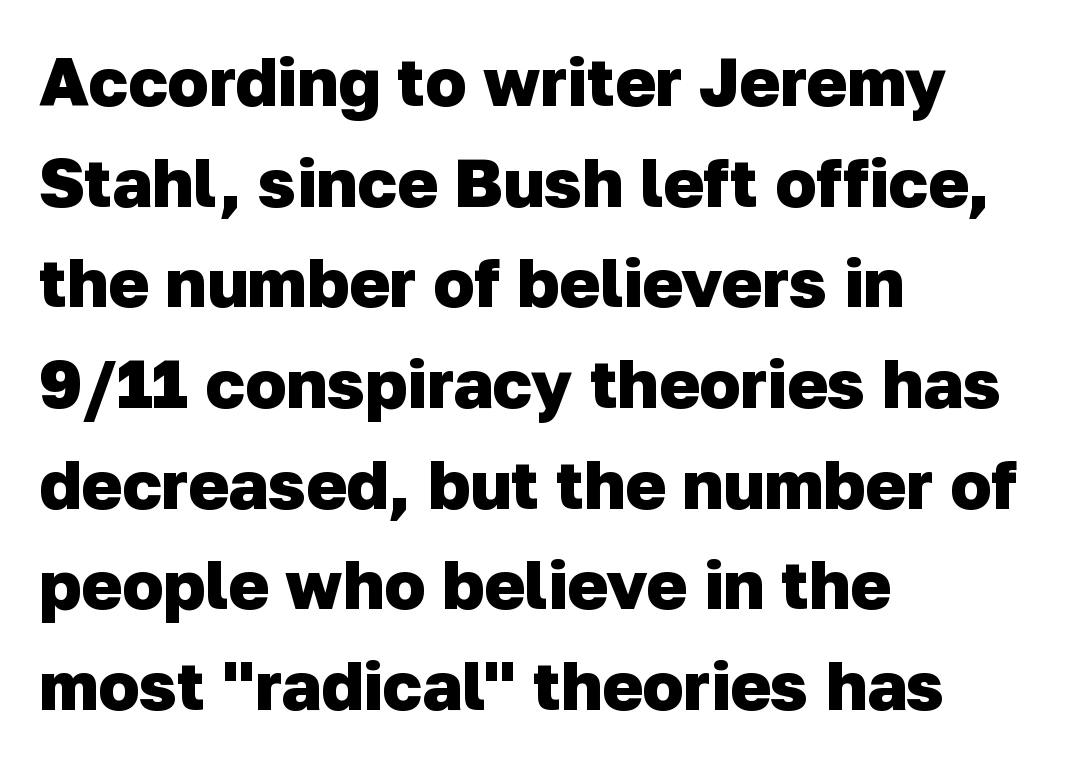
A typesetter would call this zero additional tracking. What kind of face is this? One without serifs — a sans. You could not count columns in this text — the font is proportionally spaced. All the whitespace from short lines collects on the right.
